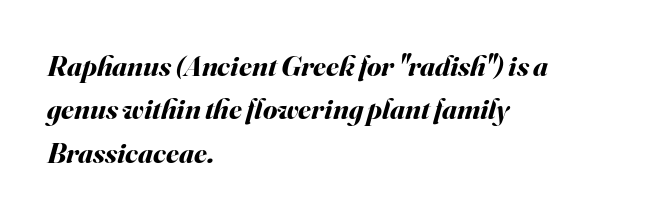
The image shows 29 px bold type, italic (leaning right); set left-aligned, normal line spacing (1.5x), normal letter spacing, not underlined; medium stroke contrast and a small x-height.
